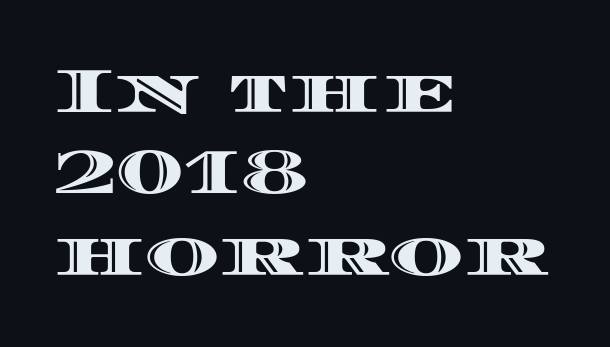
The image shows 63 px wide type, upright; set left-aligned, normal line spacing (1.29x), normal letter spacing, not underlined; a large x-height.
